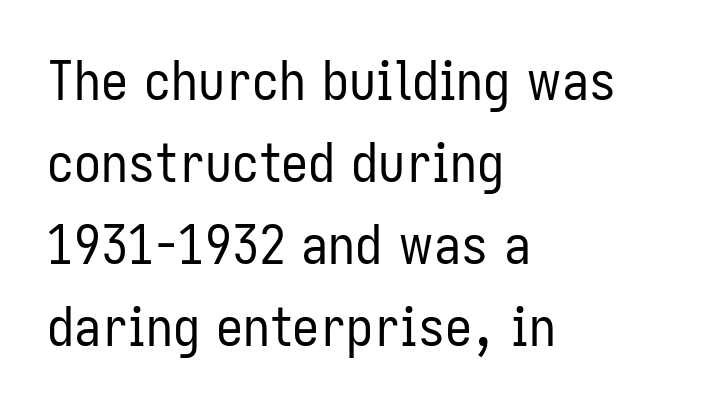
The image shows 54 px regular-weight, condensed sans-serif type, upright; set left-aligned, normal line spacing (1.52x), normal letter spacing, not underlined; low stroke contrast and a medium x-height.
